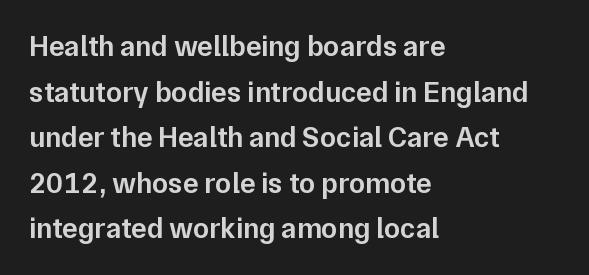
{"serif": "no", "italic": "no", "bold": "semi", "weight": "semibold", "width": "normal", "stroke_contrast": "low", "x_height": "medium", "monospaced": "no", "underline": "no", "align": "left", "line_spacing": "normal", "line_spacing_ratio": 1.57, "letter_spacing": "normal", "letter_spacing_em": 0.0, "glyph_px": 29}
